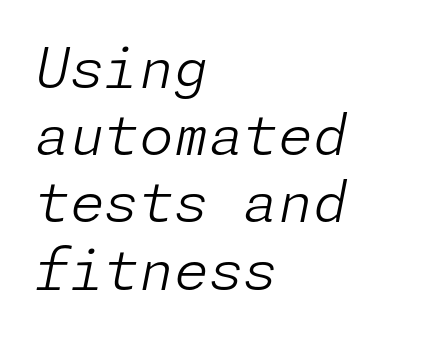
The image shows 56 px light type, italic (leaning right); set left-aligned, line spacing 1.2x, normal letter spacing, not underlined; low stroke contrast and a medium x-height.
